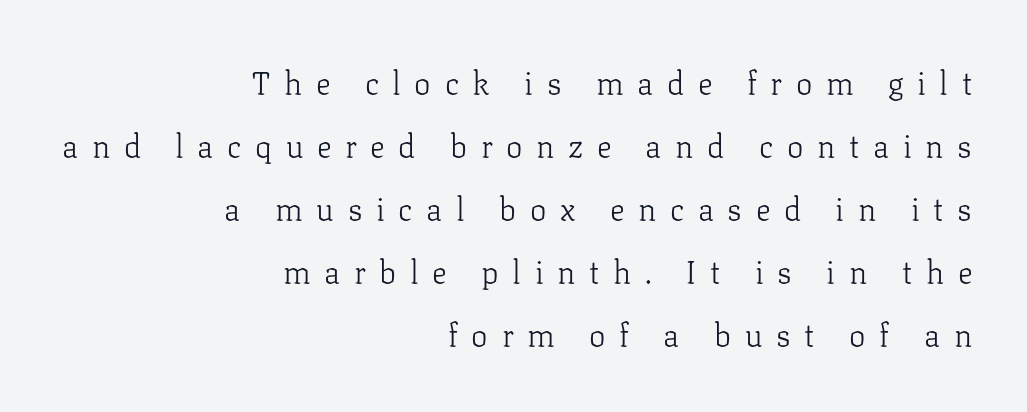
{"serif": "yes", "italic": "no", "bold": "no", "weight": "light", "width": "normal", "stroke_contrast": "low", "x_height": "medium", "monospaced": "no", "underline": "no", "align": "right", "line_spacing": "loose", "line_spacing_ratio": 2.03, "letter_spacing": "wide", "letter_spacing_em": 0.44, "glyph_px": 31}
